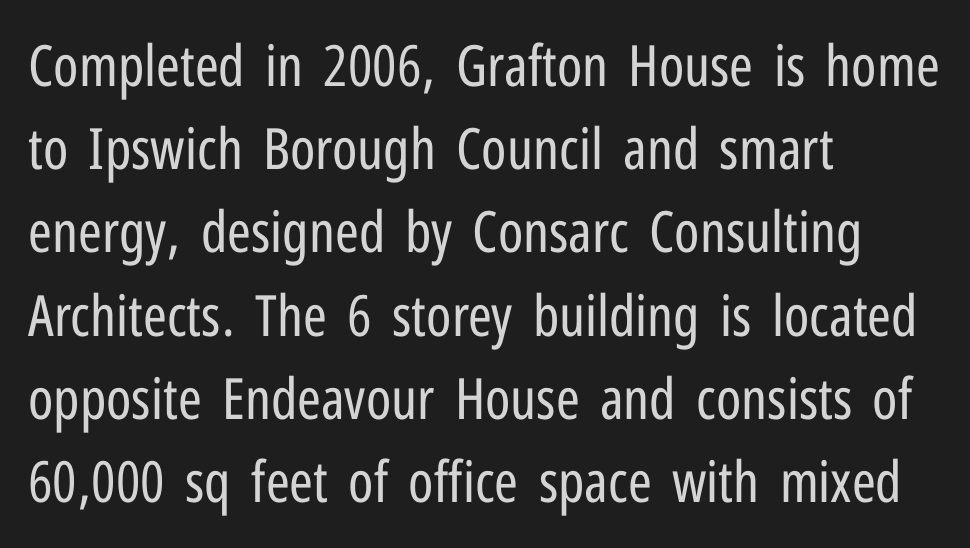
The image shows 57 px regular-weight, condensed sans-serif type, upright; set left-aligned, normal line spacing (1.46x), normal letter spacing, not underlined; low stroke contrast and a medium x-height.
